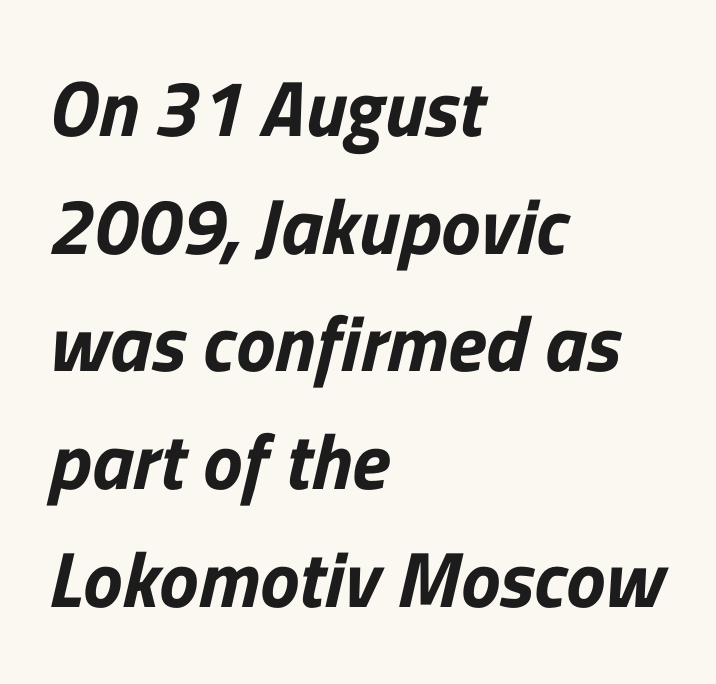
Are there feet on the stems? There aren't — it's a sans. Descender tails drop into unmarked territory. This sample has the flowing, uneven cadence of proportional lettering. The text block is weighted toward the left margin, trailing off unevenly rightward.
